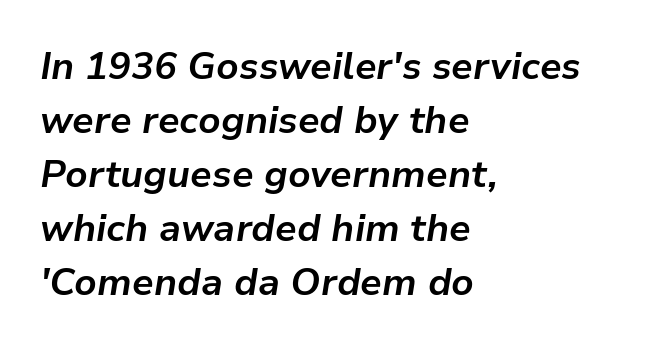
It's the slanting kind of type. The characters look thick and weighty, a clear bold. Any mark beneath the type? The region is blank. The rag falls on the right side of this text block. Is the letter spacing exaggerated? No — it looks like the ordinary default.
